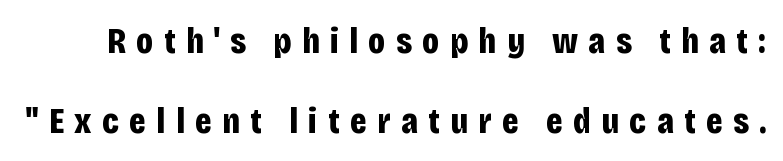
Q: Is the text bold? A: Yes.
Q: Is the text italic (slanted)? A: No, it is upright.
Q: Is the typeface a serif or a sans-serif typeface? A: Sans-serif.
Q: Is the text underlined? A: No.
Q: Is the spacing between letters normal or unusually wide? A: Unusually wide.
Q: Is the spacing between lines tight, normal or loose? A: Loose.
Q: Width (condensed, normal, or wide)? A: Condensed.
Q: Stroke contrast? A: Low.
Q: x-height? A: Large.
Q: Monospaced? A: No.
